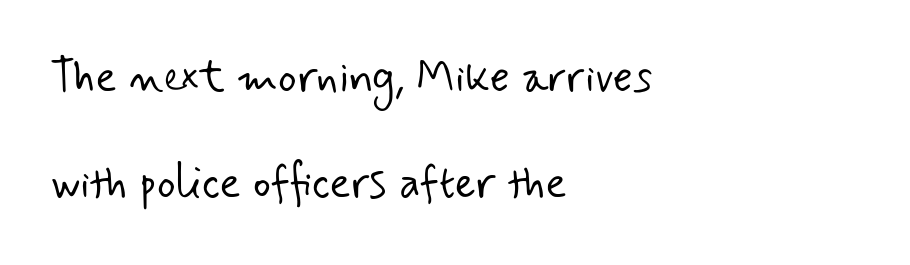
{"serif": "no", "bold": "no", "weight": "light", "width": "normal", "stroke_contrast": "low", "x_height": "small", "monospaced": "no", "underline": "no", "align": "left", "line_spacing": "loose", "line_spacing_ratio": 2.41, "letter_spacing": "normal", "letter_spacing_em": 0.0, "glyph_px": 44}
